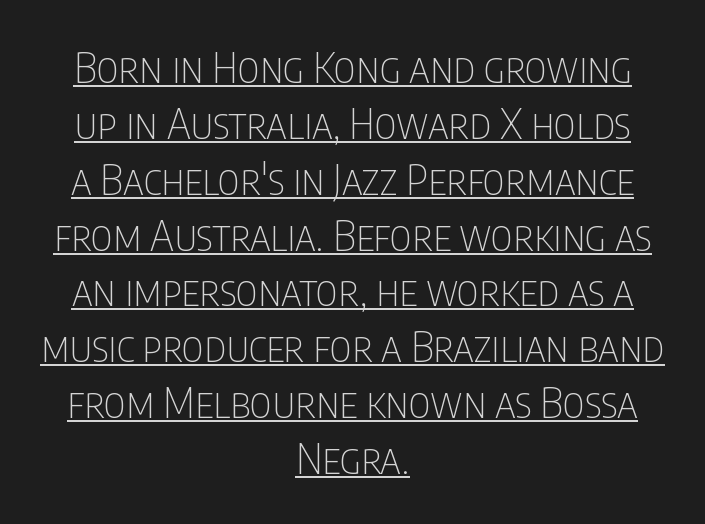
These lines are composed in type without serifs. The horizontal fit of the characters is conventional and even. Every word sits above its own underline. Character widths vary here, with narrow letters taking less room than wide ones. Every row of glyphs is offset so its center matches the block's center.
